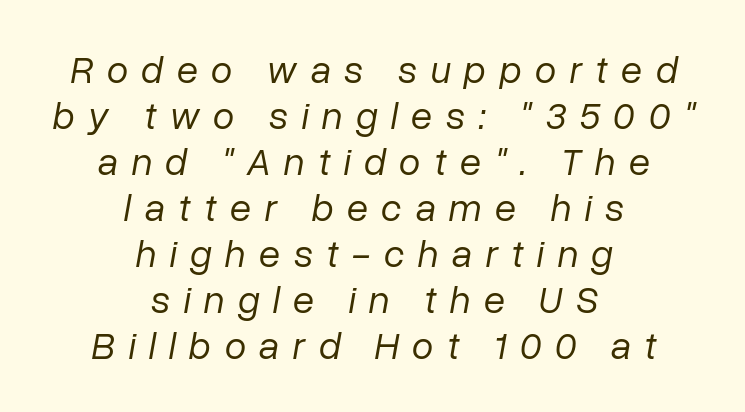
The image shows 39 px regular-weight type, italic (leaning right); set centered, line spacing 1.18x, unusually wide letter spacing (+0.34 em), not underlined; low stroke contrast and a medium x-height.
